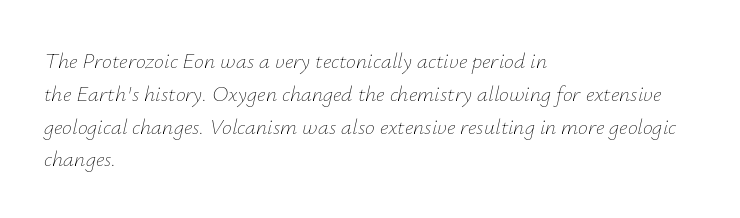
The image shows 22 px text type, italic (leaning right); set left-aligned, normal line spacing (1.49x), normal letter spacing, not underlined.
